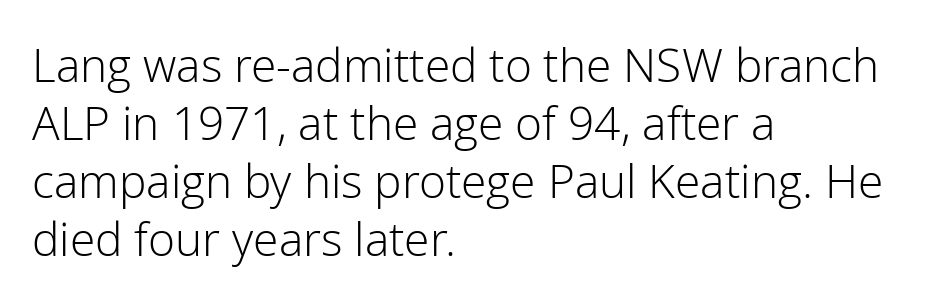
{"serif": "no", "italic": "no", "bold": "no", "weight": "light", "width": "normal", "stroke_contrast": "low", "x_height": "medium", "monospaced": "no", "underline": "no", "align": "left", "line_spacing": "normal", "line_spacing_ratio": 1.26, "letter_spacing": "normal", "letter_spacing_em": 0.0, "glyph_px": 46}
